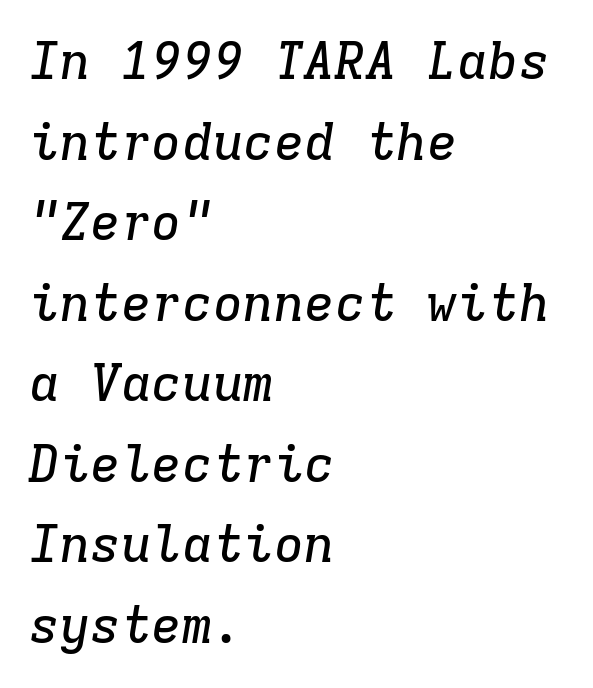
{"serif": "yes", "italic": "yes", "lean": "right", "slant_degrees": 9, "width": "normal", "stroke_contrast": "low", "x_height": "medium", "monospaced": "yes", "underline": "no", "align": "left", "line_spacing": "normal", "line_spacing_ratio": 1.58, "letter_spacing": "normal", "letter_spacing_em": 0.0, "glyph_px": 51}
